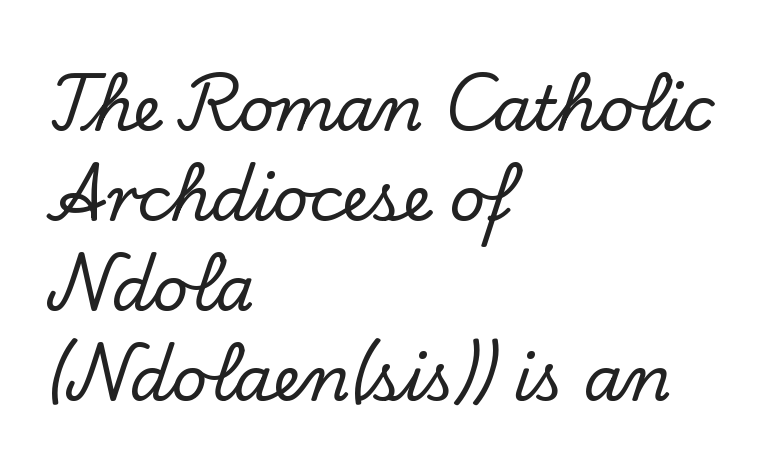
Honestly, the row spacing looks completely unremarkable. Does the copy run flush right? No — it runs flush left. The passage shown is typed in a proportional face where columns would drift. Clear beneath every line of the passage.
